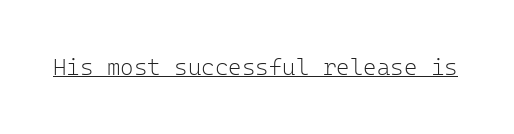
Students, observe the line beneath the letters — that is underlining. You can tell it's not italic because the verticals are truly vertical. Stems here are at most as thick as an everyday book face. Between one letter and the next there's only the usual sliver of space.
